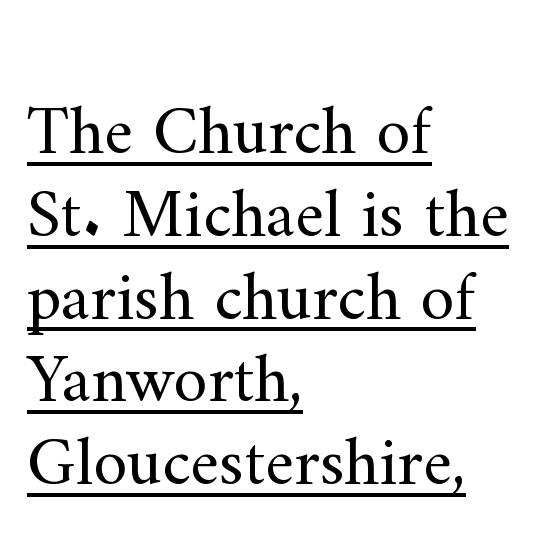
{"serif": "yes", "italic": "no", "bold": "no", "weight": "regular", "width": "normal", "stroke_contrast": "medium", "x_height": "small", "monospaced": "no", "underline": "yes", "align": "left", "line_spacing_ratio": 1.2, "letter_spacing": "normal", "letter_spacing_em": 0.0, "glyph_px": 69}
